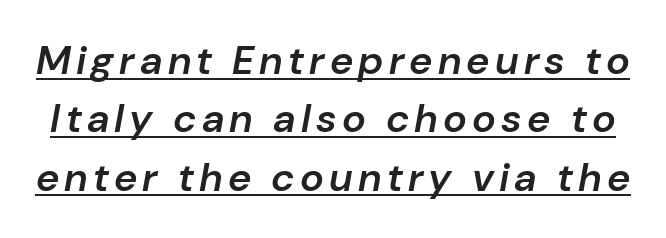
Italic: yes, the glyphs are oblique. Note the varied advance widths — an 'i' is clearly narrower than an 'm'. On the weight axis this lands at semibold, roughly 600. Quick note: interline space is typical. Looks like someone drew a line under every word here.
